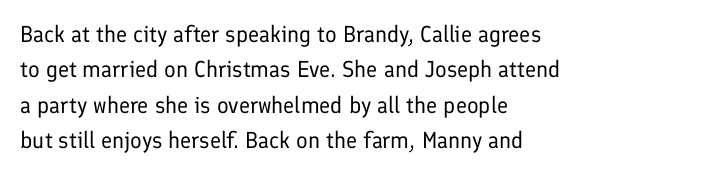
{"italic": "no", "bold": "no", "underline": "no", "align": "left", "line_spacing": "normal", "line_spacing_ratio": 1.54, "letter_spacing": "normal", "letter_spacing_em": 0.0, "glyph_px": 23}
